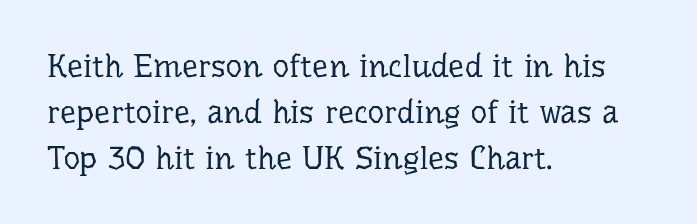
No extra ink here — the face is not bold. This is serif lettering, the kind often seen in printed books. Lines of text with bare space underneath. Honestly, the row spacing looks completely unremarkable. The gaps between neighbouring characters are ordinary and unremarkable.
